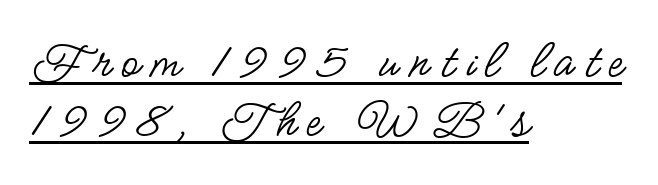
Compared with a typical body face, this is equally light or lighter still. Here the designer chose a conventional face with non-uniform glyph widths. Vertically, the passage feels compressed, each row crowding the next. Note: no serifs on the glyphs. All the whitespace from short lines collects on the right.
